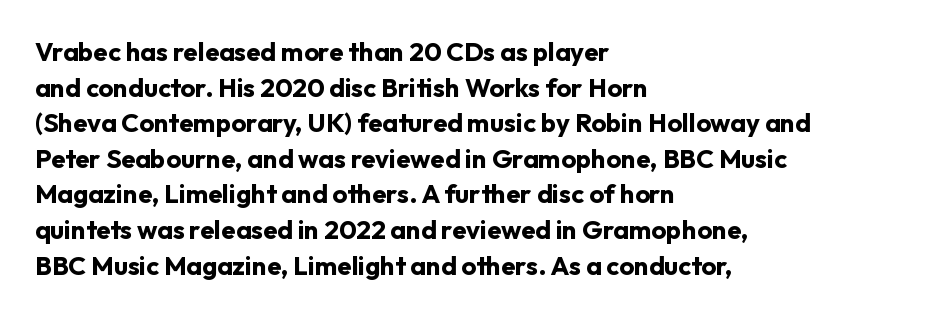
The image shows 26 px bold type, upright; set left-aligned, normal line spacing (1.37x), normal letter spacing, not underlined.
